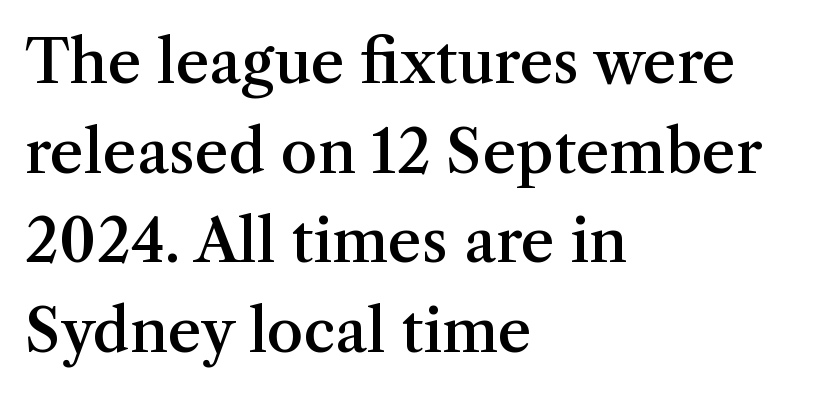
The lines sit at an ordinary, default distance from one another. Is the letter spacing exaggerated? No — it looks like the ordinary default. What kind of face is this? One with serifs. Typographic density is moderately raised because the face is semibold. Line beginnings align vertically; line endings do not.
